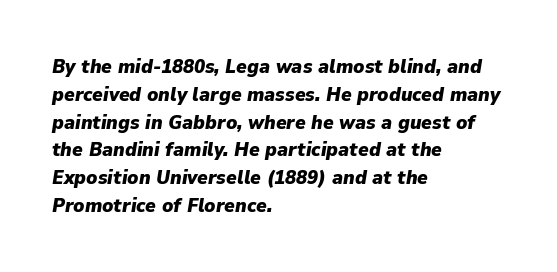
Teacher's note: observe the even left margin — that is flush-left alignment. The glyphs have the mass of a bold cut. In terms of posture, this sample is oblique. Horizontal bands of white between lines are of average thickness. Tracking here is standard; glyphs follow each other at the usual distance. The strip under each line holds only bare page.
